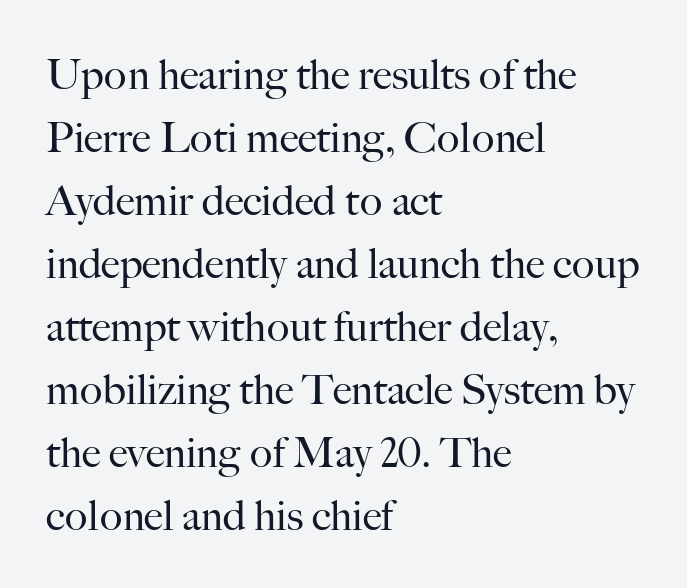
The image shows 42 px regular-weight serif type, upright; set left-aligned, normal line spacing (1.5x), normal letter spacing, not underlined; high stroke contrast and a small x-height.
